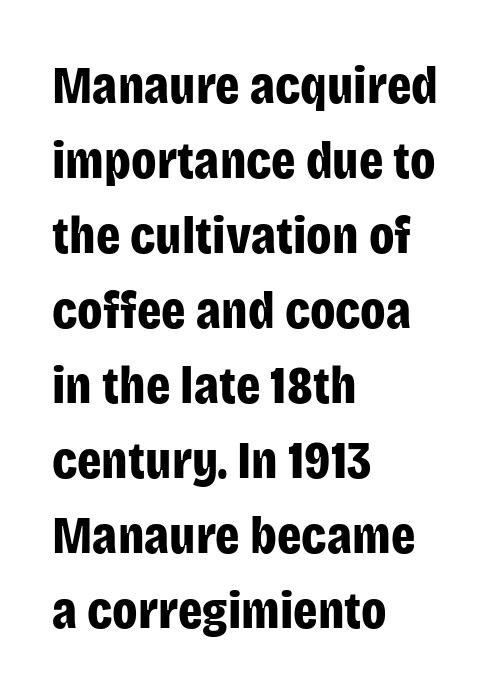
Q: Is the text bold? A: Yes.
Q: Is the text italic (slanted)? A: No, it is upright.
Q: Is the typeface a serif or a sans-serif typeface? A: Sans-serif.
Q: Is the text underlined? A: No.
Q: How is the paragraph aligned? A: Left-aligned.
Q: Is the spacing between letters normal or unusually wide? A: Normal.
Q: Is the spacing between lines tight, normal or loose? A: Normal.
Q: Width (condensed, normal, or wide)? A: Condensed.
Q: Stroke contrast? A: Low.
Q: x-height? A: Large.
Q: Monospaced? A: No.
